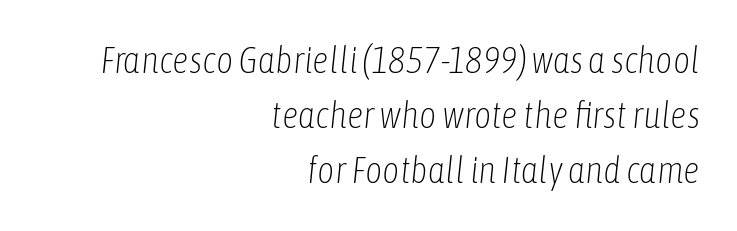
Letters rest on an invisible, unmarked baseline. The face used here is proportionally spaced, like ordinary book or web type. A student would call this right alignment; a typographer would say flush right, rag left. These lines keep a tight, regular rhythm from letter to letter.
